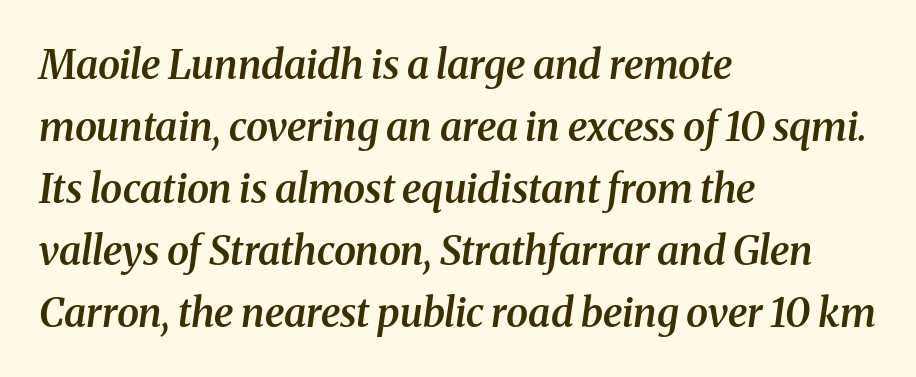
{"serif": "yes", "italic": "yes", "lean": "right", "slant_degrees": 8, "bold": "semi", "weight": "semibold", "width": "normal", "stroke_contrast": "medium", "x_height": "medium", "monospaced": "no", "underline": "no", "align": "left", "line_spacing": "normal", "line_spacing_ratio": 1.55, "letter_spacing": "normal", "letter_spacing_em": 0.0, "glyph_px": 40}
